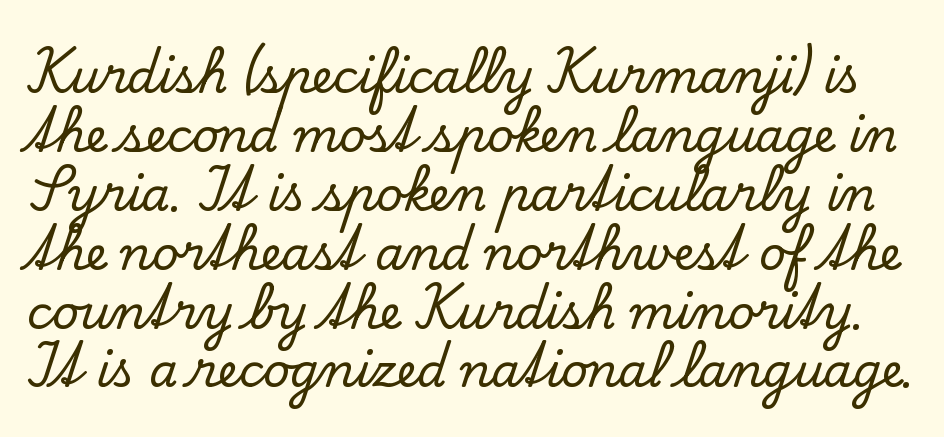
These lines keep a tight, regular rhythm from letter to letter. This sample uses a serif face. The words here are not underlined. Think of a printed novel: that variable character pitch is what you see here.
